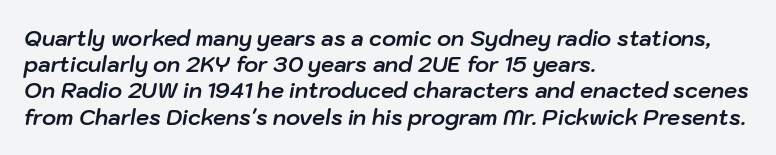
The image shows 21 px bold type, italic (leaning right); set left-aligned, normal line spacing (1.25x), normal letter spacing, not underlined.
